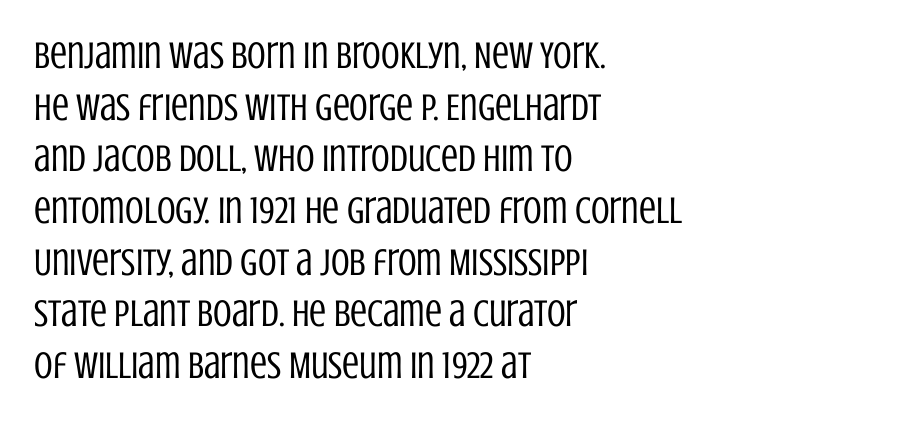
A quiet, ordinary-to-light weight characterises the typeface. The typesetter chose a ragged-right arrangement here. The face used here is proportionally spaced, like ordinary book or web type. Check the space under the baseline: it is left empty. The lettering stays uniformly vertical, giving the passage a roman look. Compared with typical paragraphs, the rows here are spaced about the same.
